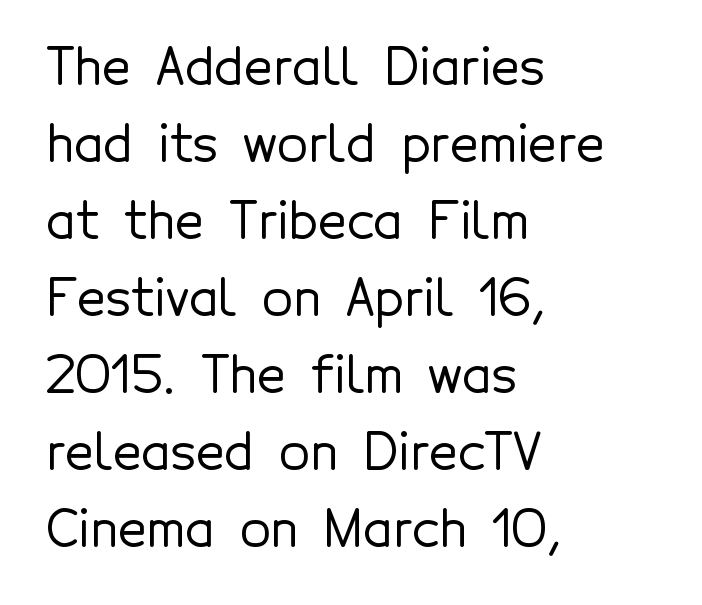
The image shows 50 px sans-serif type, upright; set left-aligned, normal line spacing (1.54x), normal letter spacing, not underlined; a medium x-height.
